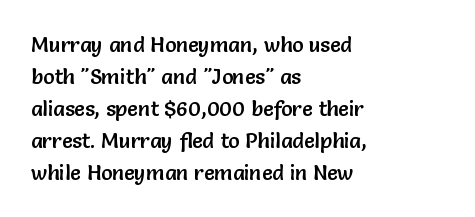
The image shows 21 px text type, upright; set left-aligned, normal line spacing (1.52x), normal letter spacing, not underlined.
